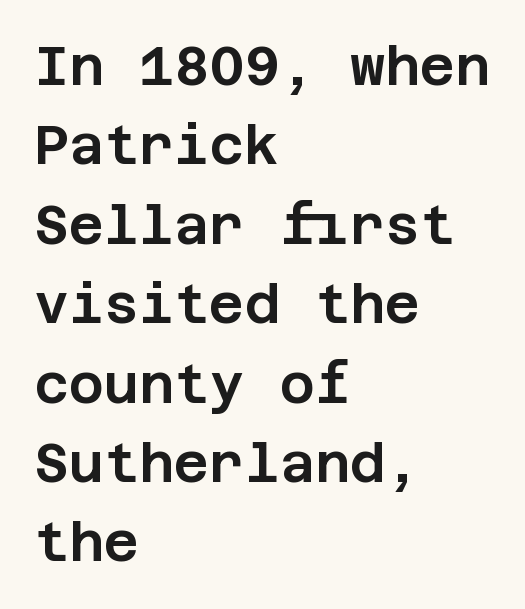
Q: Is the text italic (slanted)? A: No, it is upright.
Q: Is the typeface a serif or a sans-serif typeface? A: Sans-serif.
Q: Is the text underlined? A: No.
Q: How is the paragraph aligned? A: Left-aligned.
Q: Is the spacing between letters normal or unusually wide? A: Normal.
Q: Is the spacing between lines tight, normal or loose? A: Normal.
Q: Width (condensed, normal, or wide)? A: Normal.
Q: Stroke contrast? A: Low.
Q: x-height? A: Large.
